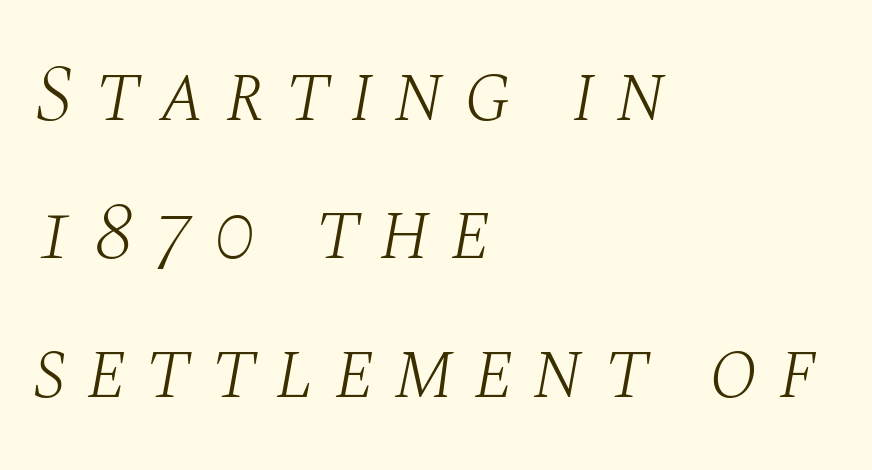
The image shows 80 px light serif type, italic (leaning right); set left-aligned, line spacing 1.73x, unusually wide letter spacing (+0.25 em), not underlined; medium stroke contrast and a large x-height.
